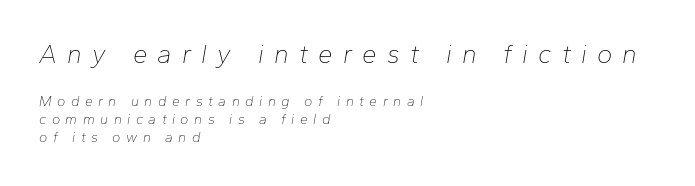
The image shows 26 px text type, italic (leaning right); set left-aligned, normal line spacing (1.29x), unusually wide letter spacing (+0.39 em), not underlined; the first (top) block is 1.86x larger.
